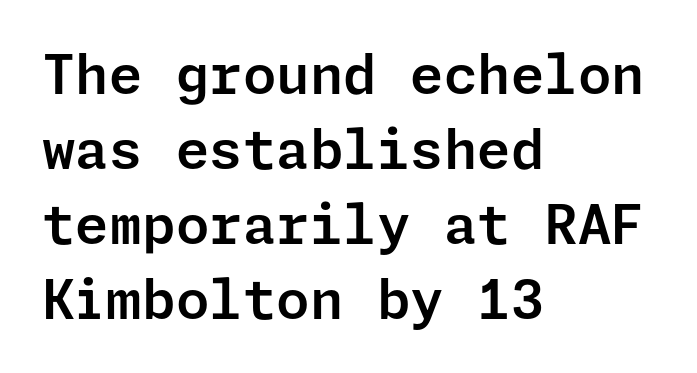
The image shows 54 px sans-serif type, upright; set left-aligned, normal line spacing (1.39x), normal letter spacing, not underlined; low stroke contrast and a medium x-height.
